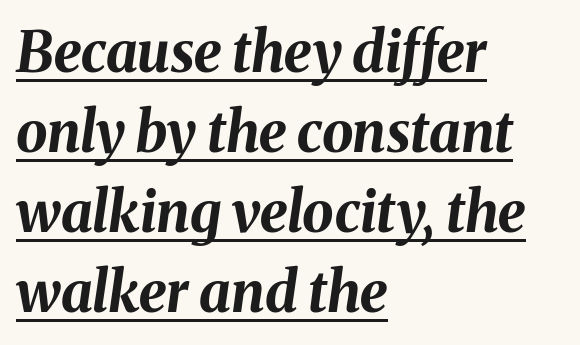
Q: Is the text bold? A: Yes.
Q: Is the text italic (slanted)? A: Yes, it leans right by about 8 degrees.
Q: Is the text underlined? A: Yes.
Q: How is the paragraph aligned? A: Left-aligned.
Q: Is the spacing between letters normal or unusually wide? A: Normal.
Q: Is the spacing between lines tight, normal or loose? A: Normal.
Q: Width (condensed, normal, or wide)? A: Normal.
Q: Stroke contrast? A: Medium.
Q: x-height? A: Medium.
Q: Monospaced? A: No.
